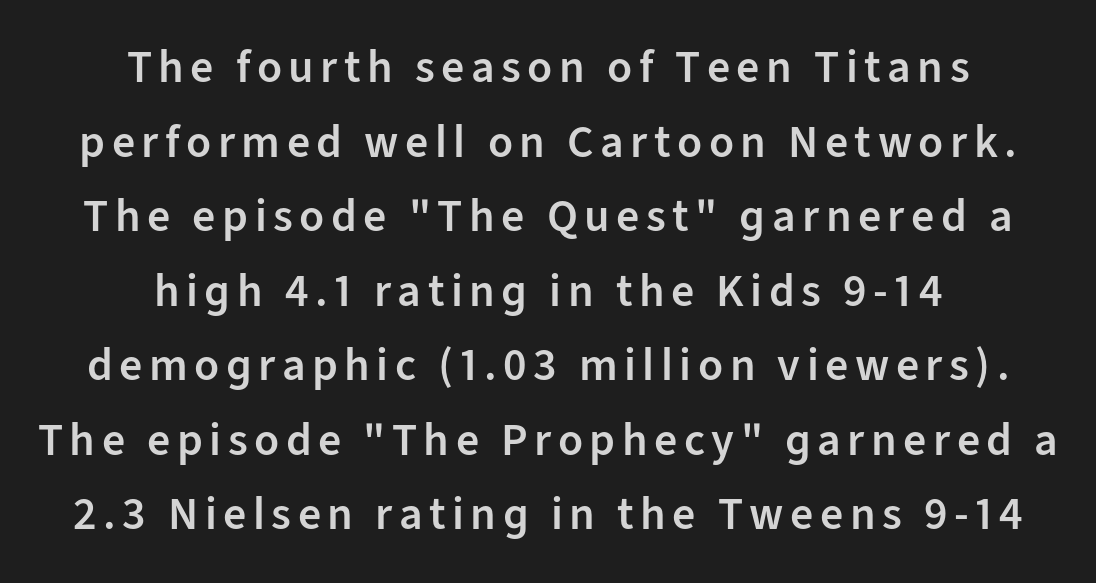
Q: Is the text bold? A: Semi-bold.
Q: Is the text italic (slanted)? A: No, it is upright.
Q: Is the typeface a serif or a sans-serif typeface? A: Sans-serif.
Q: Is the text underlined? A: No.
Q: How is the paragraph aligned? A: Centered.
Q: Is the spacing between lines tight, normal or loose? A: Normal.
Q: Width (condensed, normal, or wide)? A: Normal.
Q: Stroke contrast? A: Low.
Q: x-height? A: Medium.
Q: Monospaced? A: No.
